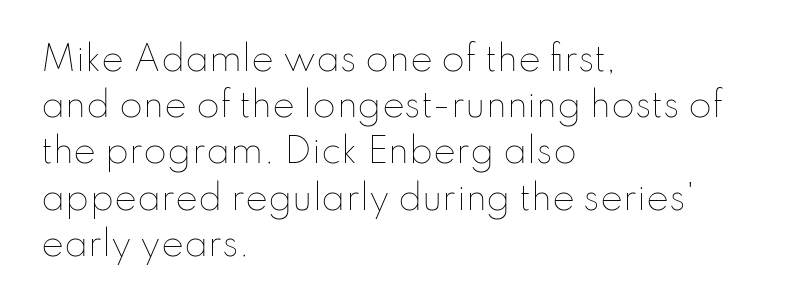
{"italic": "no", "bold": "no", "weight": "thin", "width": "normal", "stroke_contrast": "low", "x_height": "small", "monospaced": "no", "underline": "no", "align": "left", "line_spacing": "normal", "line_spacing_ratio": 1.36, "letter_spacing": "normal", "letter_spacing_em": 0.0, "glyph_px": 34}
